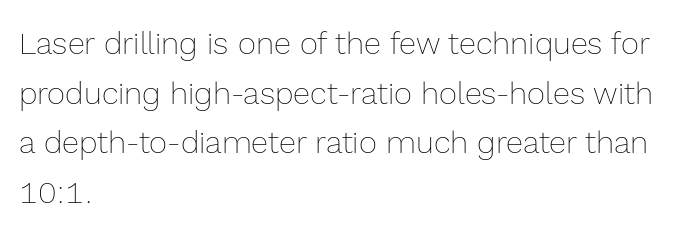
{"italic": "no", "bold": "no", "weight": "thin", "width": "normal", "x_height": "medium", "monospaced": "no", "underline": "no", "align": "left", "line_spacing": "normal", "line_spacing_ratio": 1.6, "letter_spacing": "normal", "letter_spacing_em": 0.0, "glyph_px": 31}
